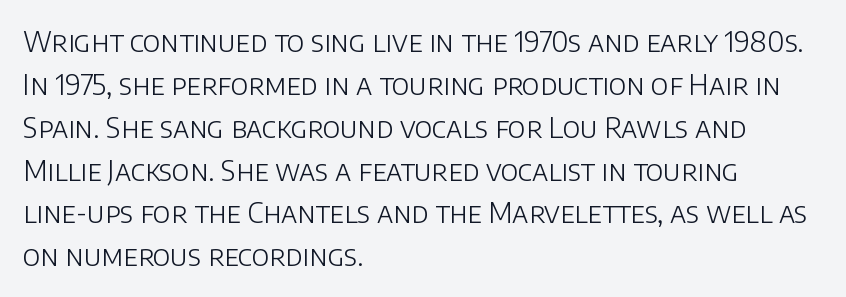
The face used here is a sans, in the tradition of grotesques and geometrics. If you drew a ruler down the left edge, every line would touch it. Regarding leading, the lines here are spaced in the standard way. There is no visible air inserted between adjacent glyphs.
